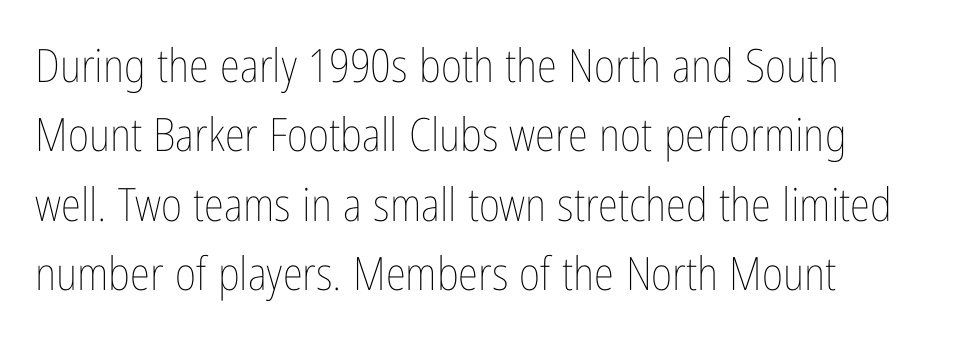
Q: Is the text bold? A: No.
Q: Is the text italic (slanted)? A: No, it is upright.
Q: Is the text underlined? A: No.
Q: How is the paragraph aligned? A: Left-aligned.
Q: Is the spacing between letters normal or unusually wide? A: Normal.
Q: Is the spacing between lines tight, normal or loose? A: Normal.
Q: Width (condensed, normal, or wide)? A: Condensed.
Q: Stroke contrast? A: Low.
Q: x-height? A: Medium.
Q: Monospaced? A: No.
